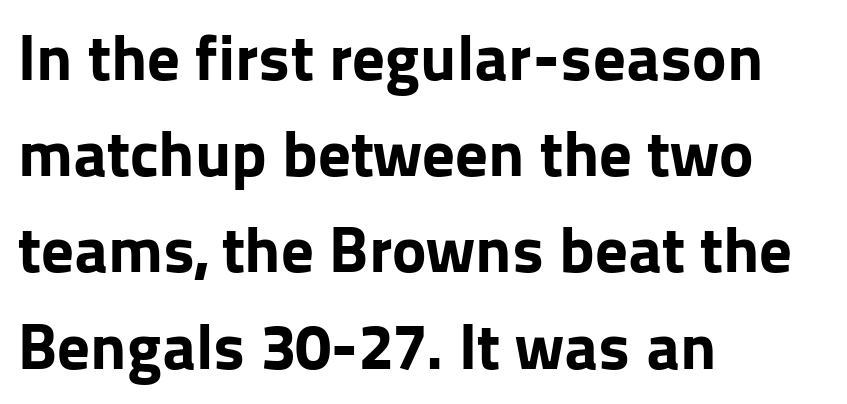
{"serif": "no", "italic": "no", "bold": "yes", "weight": "bold", "width": "normal", "stroke_contrast": "low", "x_height": "medium", "monospaced": "no", "underline": "no", "align": "left", "line_spacing": "normal", "line_spacing_ratio": 1.48, "letter_spacing": "normal", "letter_spacing_em": 0.0, "glyph_px": 65}
